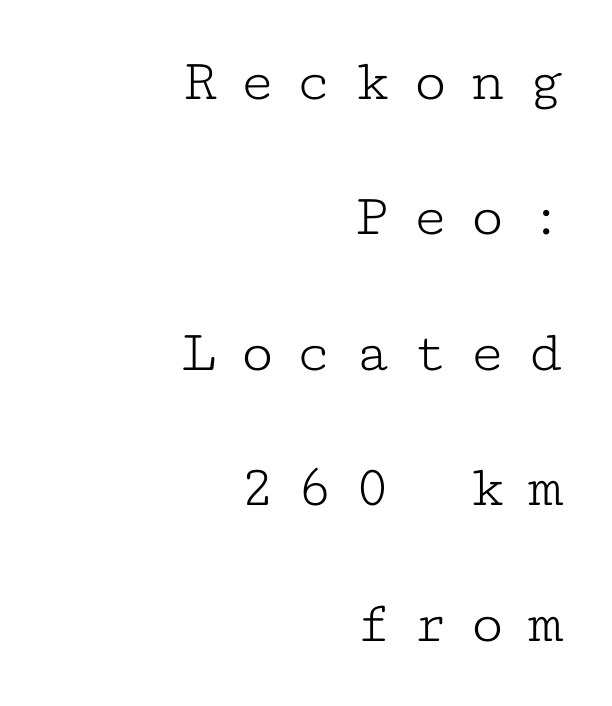
Just letters on the line, the space beneath them empty. Posture: straight, roman, zero tilt. The passage is arranged like a letterhead date or caption credit — flush right. The line texture is sparse and dotted thanks to wide tracking.
